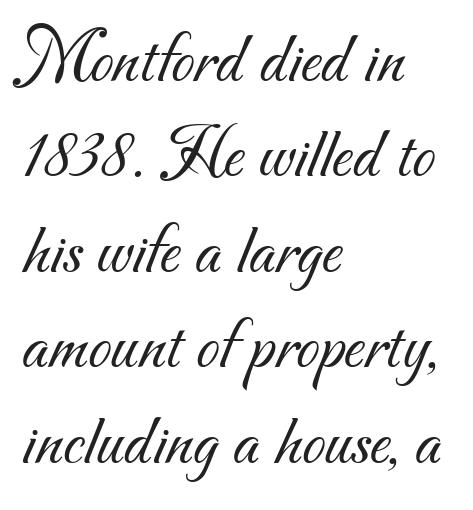
Heaviness? Minimal to ordinary, like unemphasized prose. Looks like regular typesetting: each glyph gets only the width it needs. The passage is arranged the way most books set body copy — flush left. Bare-footed words on every line. Nope, no serifs anywhere on these letters. Caption: standard tracking, unaltered.
